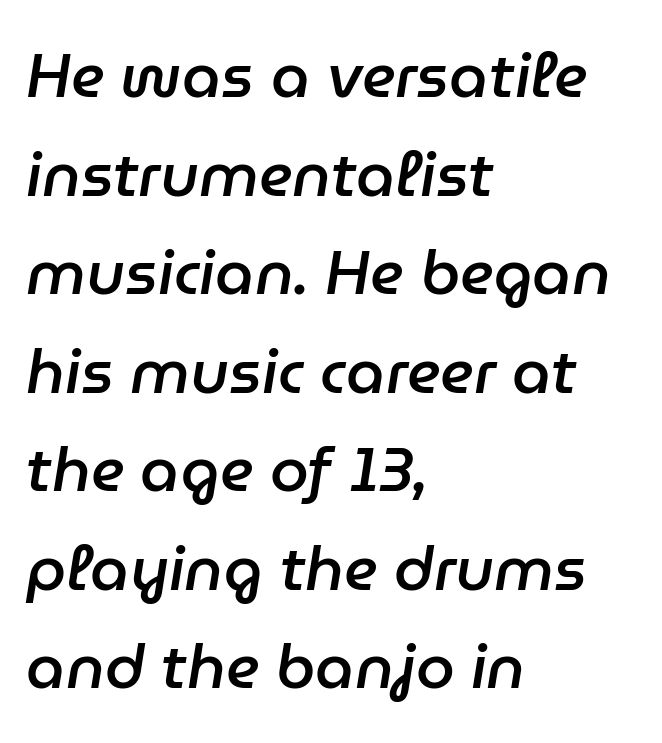
Q: Is the text bold? A: Semi-bold.
Q: Is the text italic (slanted)? A: Yes, it leans right by about 9 degrees.
Q: Is the text underlined? A: No.
Q: How is the paragraph aligned? A: Left-aligned.
Q: Is the spacing between letters normal or unusually wide? A: Normal.
Q: Is the spacing between lines tight, normal or loose? A: Normal.
Q: Width (condensed, normal, or wide)? A: Normal.
Q: Stroke contrast? A: Low.
Q: x-height? A: Medium.
Q: Monospaced? A: No.
